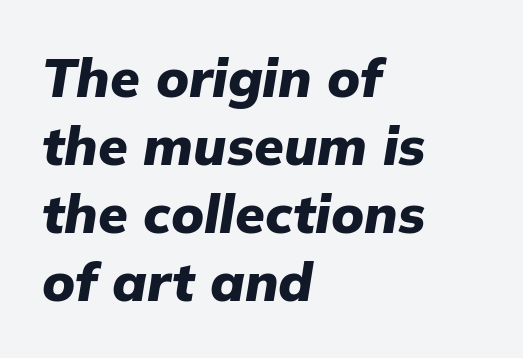
Q: Is the text bold? A: Yes.
Q: Is the text italic (slanted)? A: Yes, it leans right by about 9 degrees.
Q: Is the text underlined? A: No.
Q: How is the paragraph aligned? A: Left-aligned.
Q: Is the spacing between letters normal or unusually wide? A: Normal.
Q: Is the spacing between lines tight, normal or loose? A: Normal.
Q: Width (condensed, normal, or wide)? A: Normal.
Q: Stroke contrast? A: Low.
Q: x-height? A: Medium.
Q: Monospaced? A: No.
